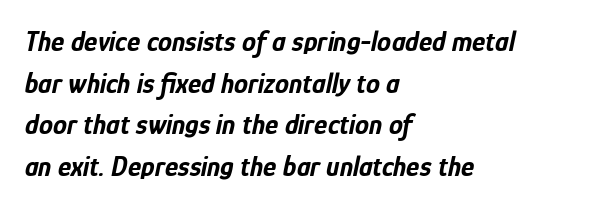
The designer left line spacing at the default. Left-aligned paragraph, ragged on the right. The line texture is even and compact thanks to regular tracking. There's an unmistakable incline to the writing here.
